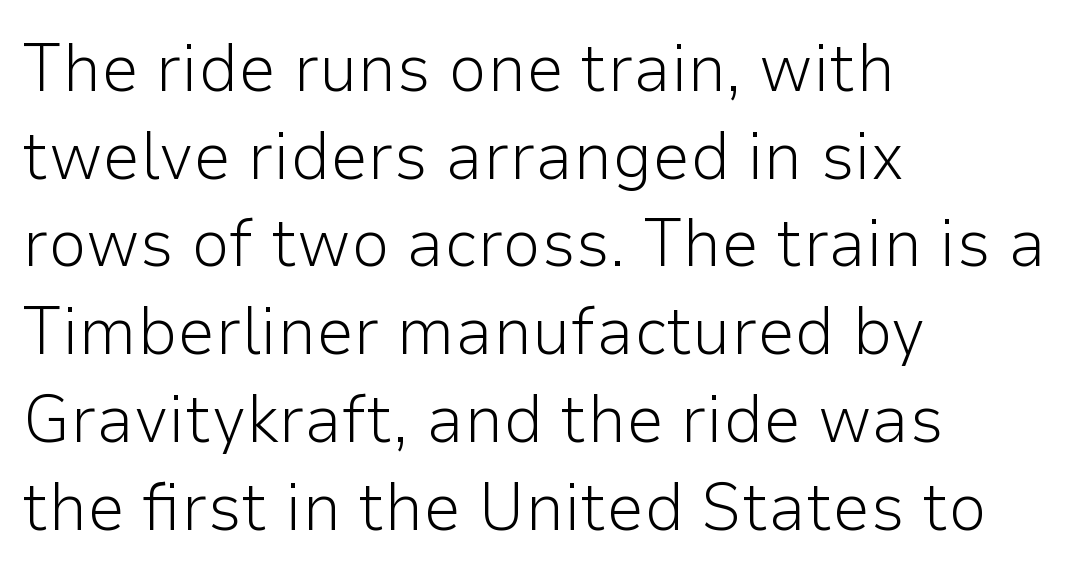
Q: Is the text bold? A: No.
Q: Is the text italic (slanted)? A: No, it is upright.
Q: Is the typeface a serif or a sans-serif typeface? A: Sans-serif.
Q: Is the text underlined? A: No.
Q: How is the paragraph aligned? A: Left-aligned.
Q: Is the spacing between letters normal or unusually wide? A: Normal.
Q: Is the spacing between lines tight, normal or loose? A: Normal.
Q: Width (condensed, normal, or wide)? A: Normal.
Q: Stroke contrast? A: Low.
Q: x-height? A: Medium.
Q: Monospaced? A: No.
